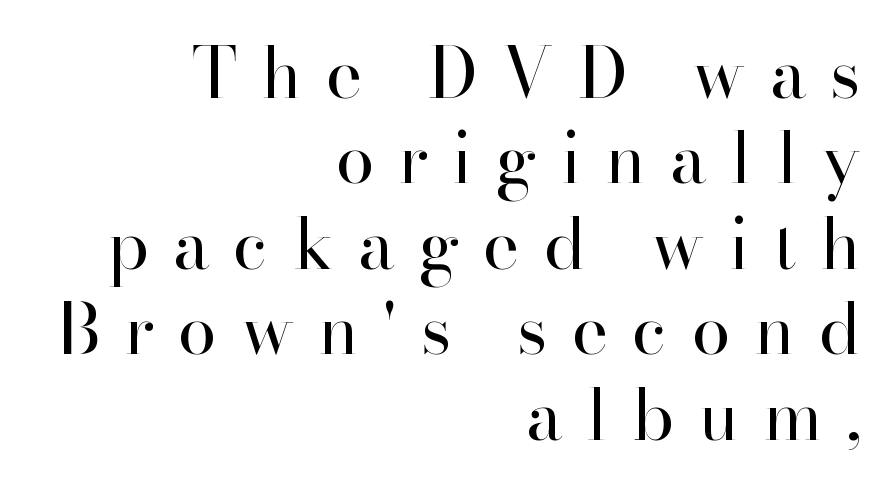
{"serif": "yes", "italic": "no", "bold": "no", "weight": "regular", "width": "normal", "stroke_contrast": "high", "x_height": "small", "monospaced": "no", "underline": "no", "align": "right", "line_spacing_ratio": 1.22, "letter_spacing": "wide", "letter_spacing_em": 0.34, "glyph_px": 70}
